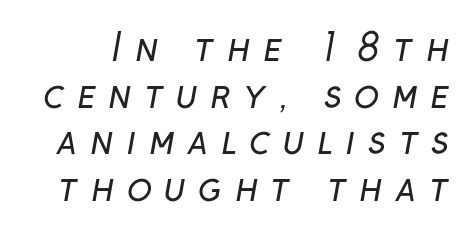
The image shows 37 px regular-weight sans-serif type; set normal line spacing (1.26x), unusually wide letter spacing (+0.34 em), not underlined; low stroke contrast and a medium x-height.
